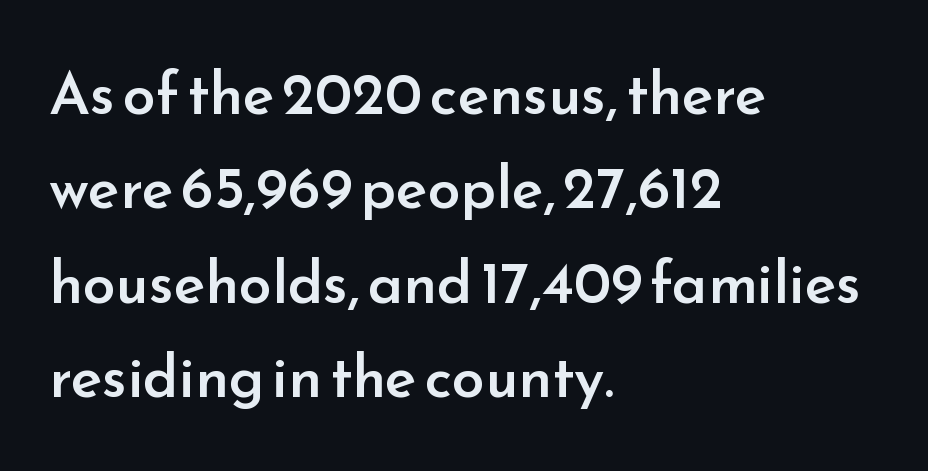
If you drew a ruler down the left edge, every line would touch it. You could call the tracking neutral — neither tight nor loose. In terms of weight, the rendering is demibold, just under bold. Interline gaps are of average width in this sample. Posture: vertical.
